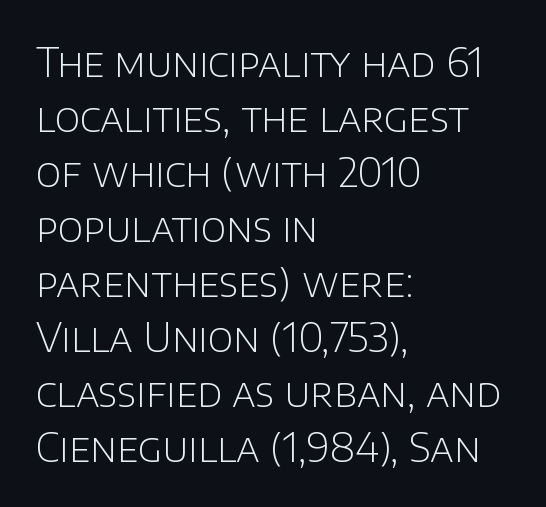
{"serif": "no", "italic": "no", "bold": "no", "weight": "light", "width": "normal", "stroke_contrast": "low", "x_height": "large", "monospaced": "no", "underline": "no", "align": "left", "line_spacing": "normal", "line_spacing_ratio": 1.41, "letter_spacing": "normal", "letter_spacing_em": 0.0, "glyph_px": 39}
